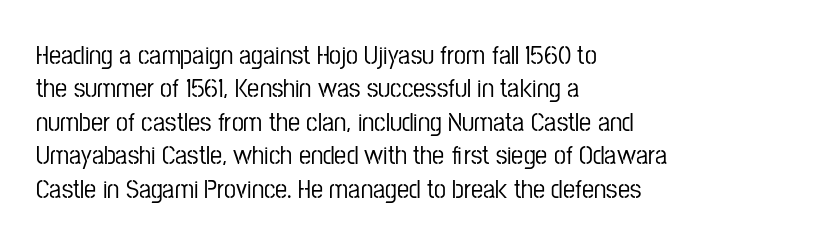
The specimen reads as upright at a glance. The words here are not underlined. Horizontal alignment here is leftward, the default for most running prose. The gaps between neighbouring characters are ordinary and unremarkable.
